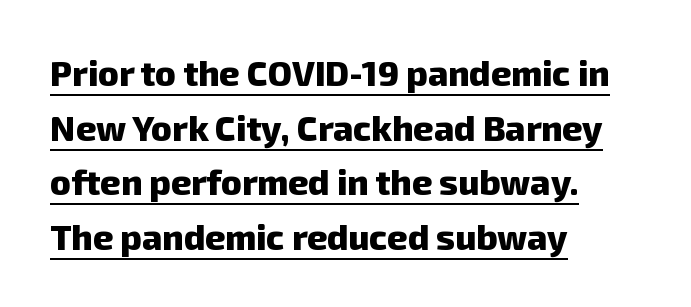
{"serif": "no", "bold": "yes", "weight": "heavy", "width": "normal", "stroke_contrast": "low", "x_height": "medium", "monospaced": "no", "underline": "yes", "align": "left", "line_spacing": "normal", "line_spacing_ratio": 1.56, "letter_spacing": "normal", "letter_spacing_em": 0.0, "glyph_px": 35}
